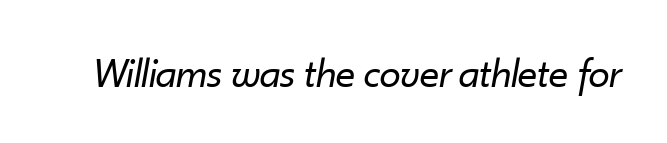
Is this a fixed-width face? No — the glyphs have proportional, varying widths. The passage shown is not underscored anywhere. A light-to-regular cut is what we see here. There's an unmistakable incline to the writing here. This sample uses plain, unmodified letter spacing.
